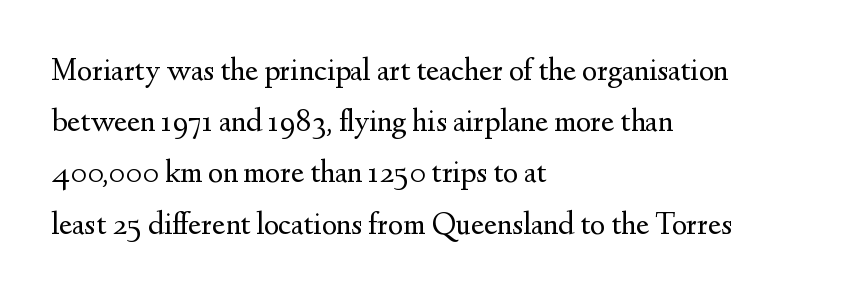
Q: Is the text bold? A: No.
Q: Is the text italic (slanted)? A: No, it is upright.
Q: Is the typeface a serif or a sans-serif typeface? A: Serif.
Q: Is the text underlined? A: No.
Q: How is the paragraph aligned? A: Left-aligned.
Q: Is the spacing between letters normal or unusually wide? A: Normal.
Q: Is the spacing between lines tight, normal or loose? A: Normal.
Q: Width (condensed, normal, or wide)? A: Normal.
Q: Stroke contrast? A: Medium.
Q: x-height? A: Small.
Q: Monospaced? A: No.
